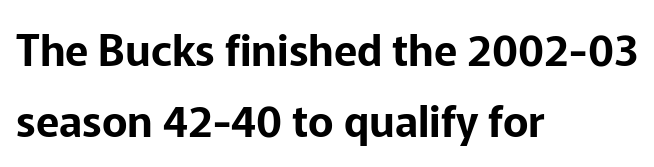
Q: Is the text italic (slanted)? A: No, it is upright.
Q: Is the typeface a serif or a sans-serif typeface? A: Sans-serif.
Q: Is the text underlined? A: No.
Q: How is the paragraph aligned? A: Left-aligned.
Q: Is the spacing between letters normal or unusually wide? A: Normal.
Q: Is the spacing between lines tight, normal or loose? A: Normal.
Q: Width (condensed, normal, or wide)? A: Normal.
Q: Stroke contrast? A: Low.
Q: x-height? A: Medium.
Q: Monospaced? A: No.
